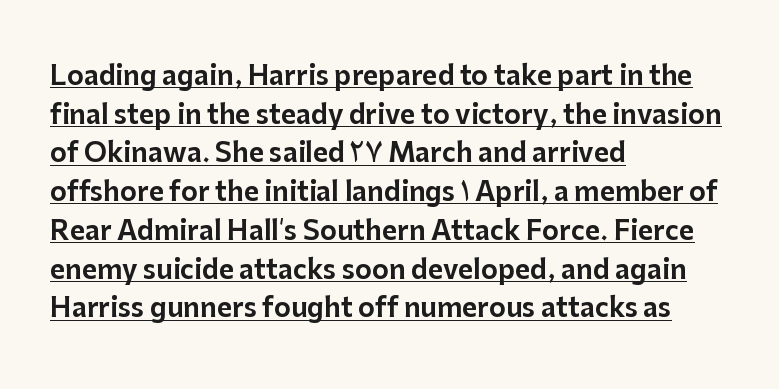
The image shows 26 px text type, upright; set left-aligned, normal line spacing (1.49x), normal letter spacing, underlined.
